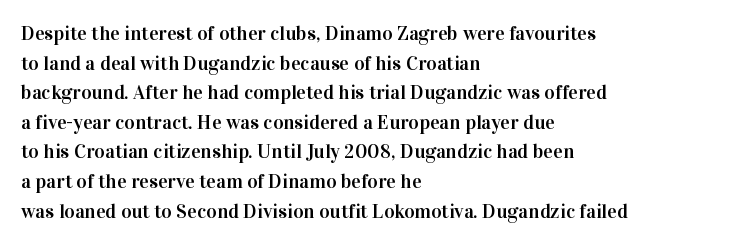
Q: Is the text italic (slanted)? A: No, it is upright.
Q: Is the text underlined? A: No.
Q: How is the paragraph aligned? A: Left-aligned.
Q: Is the spacing between letters normal or unusually wide? A: Normal.
Q: Is the spacing between lines tight, normal or loose? A: Normal.
